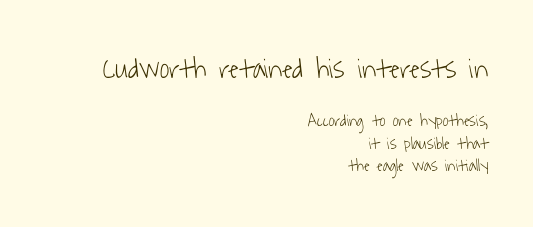
The image shows 29 px light, condensed sans-serif type; set right-aligned, normal line spacing (1.32x), normal letter spacing, not underlined; the first (top) block is 1.71x larger; low stroke contrast and a medium x-height.
